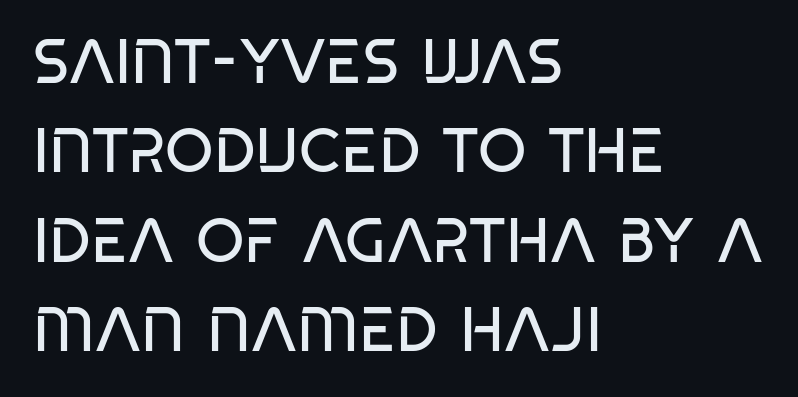
Q: Is the text bold? A: No.
Q: Is the typeface a serif or a sans-serif typeface? A: Sans-serif.
Q: Is the text underlined? A: No.
Q: How is the paragraph aligned? A: Left-aligned.
Q: Is the spacing between letters normal or unusually wide? A: Normal.
Q: Is the spacing between lines tight, normal or loose? A: Normal.
Q: Width (condensed, normal, or wide)? A: Condensed.
Q: Stroke contrast? A: Low.
Q: x-height? A: Large.
Q: Monospaced? A: No.
